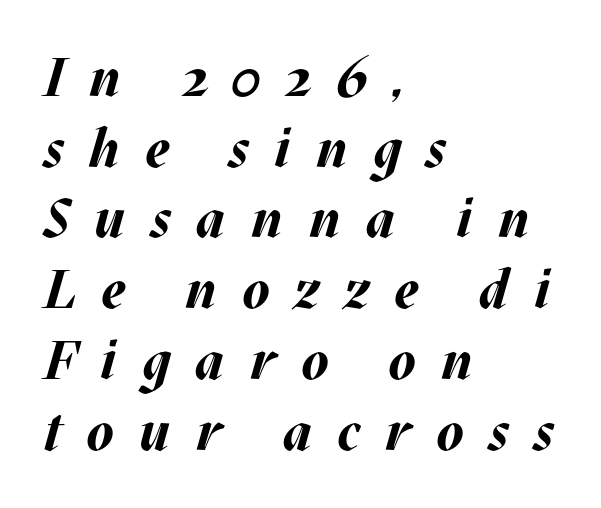
The image shows 54 px bold type, italic (leaning right); set left-aligned, normal line spacing (1.31x), unusually wide letter spacing (+0.47 em), not underlined; medium stroke contrast and a large x-height.
